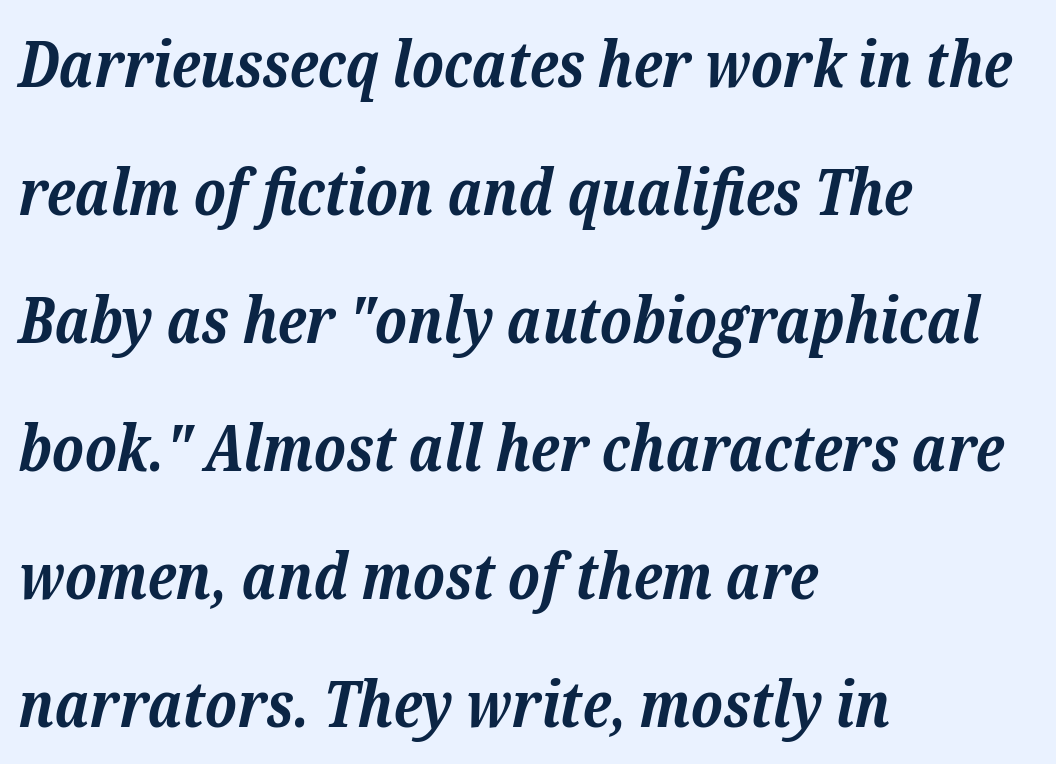
The image shows 64 px bold serif type, italic (leaning right); set left-aligned, loose line spacing (2.0x), normal letter spacing, not underlined; low stroke contrast and a medium x-height.
